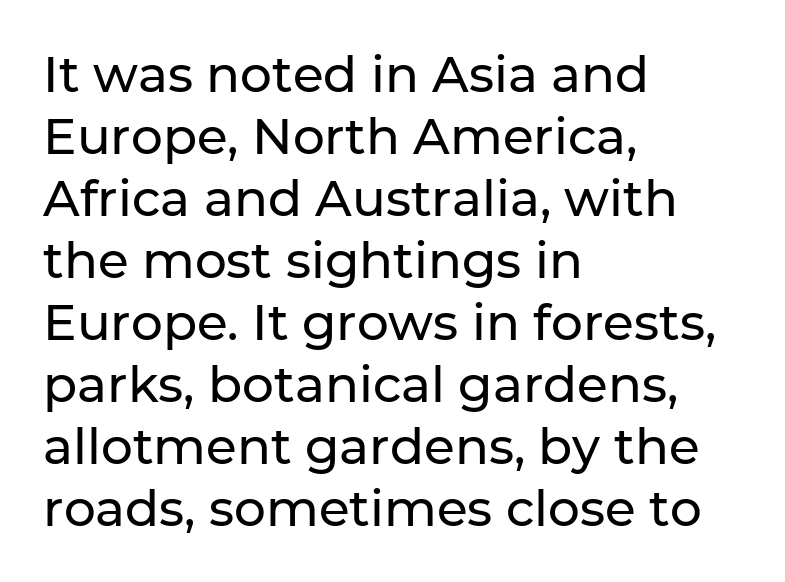
The image shows 50 px sans-serif type, upright; set left-aligned, line spacing 1.24x, normal letter spacing, not underlined; low stroke contrast and a medium x-height.
